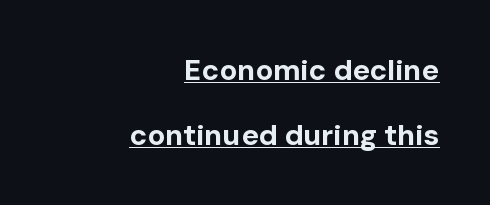
{"serif": "no", "italic": "no", "bold": "yes", "weight": "bold", "width": "normal", "stroke_contrast": "low", "x_height": "medium", "monospaced": "no", "underline": "yes", "align": "right", "line_spacing": "loose", "line_spacing_ratio": 2.23, "letter_spacing": "normal", "letter_spacing_em": 0.0, "glyph_px": 29}
